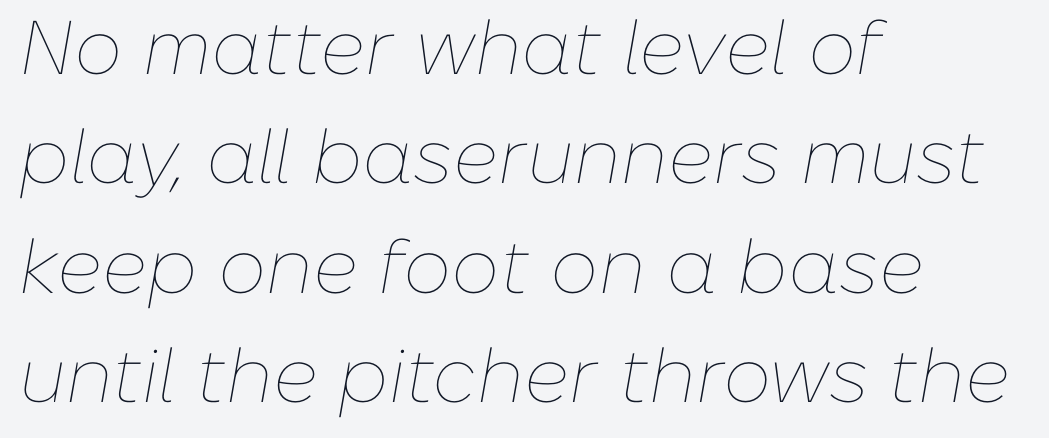
Just letters on the line, the space beneath them empty. Honestly, the row spacing looks completely unremarkable. The gaps between neighbouring characters are ordinary and unremarkable. Counters stay open thanks to moderate or lighter strokes. When letters slant like this, we call the style italic.
